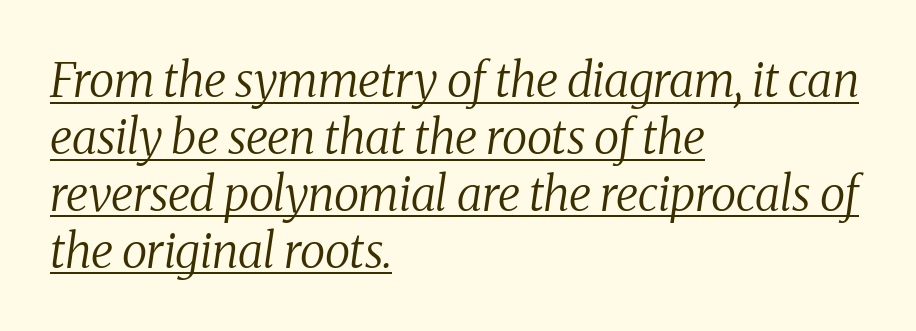
Honestly, the letter spacing is just normal — you wouldn't notice it. The typeface chosen for these lines features serifs. Layout note: lines flush left. Slanted lettering throughout. Descenders here cross a horizontal rule under the line.
